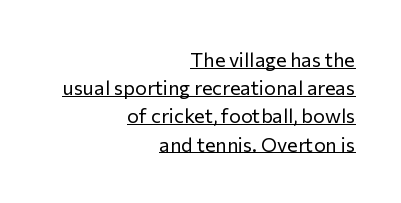
Q: Is the text bold? A: No.
Q: Is the text italic (slanted)? A: No, it is upright.
Q: Is the text underlined? A: Yes.
Q: How is the paragraph aligned? A: Right-aligned.
Q: Is the spacing between letters normal or unusually wide? A: Normal.
Q: Is the spacing between lines tight, normal or loose? A: Normal.
